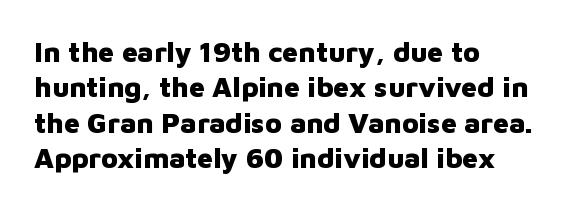
The image shows 28 px heavy sans-serif type, upright; set left-aligned, normal line spacing (1.26x), normal letter spacing, not underlined; low stroke contrast and a medium x-height.
